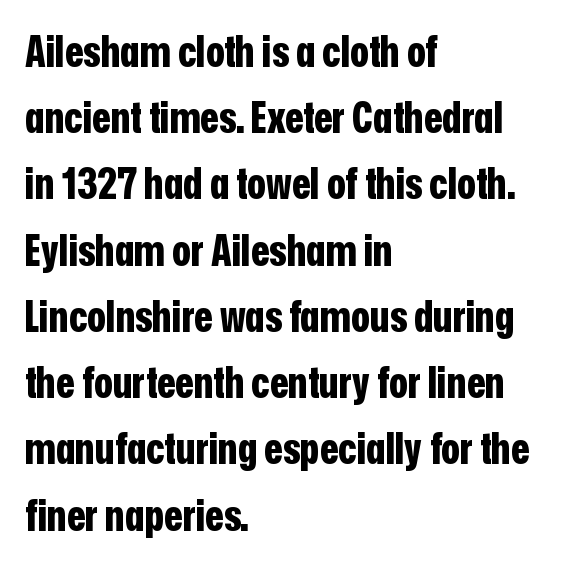
Q: Is the text bold? A: Yes.
Q: Is the text italic (slanted)? A: No, it is upright.
Q: Is the typeface a serif or a sans-serif typeface? A: Sans-serif.
Q: Is the text underlined? A: No.
Q: How is the paragraph aligned? A: Left-aligned.
Q: Is the spacing between letters normal or unusually wide? A: Normal.
Q: Is the spacing between lines tight, normal or loose? A: Normal.
Q: Width (condensed, normal, or wide)? A: Condensed.
Q: Stroke contrast? A: Low.
Q: x-height? A: Medium.
Q: Monospaced? A: No.
